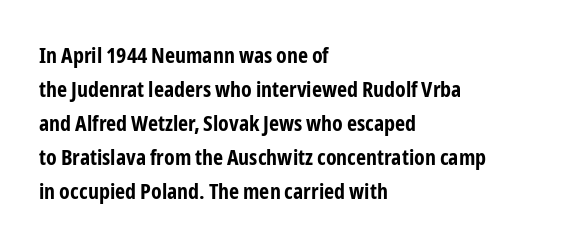
The image shows 22 px bold type, upright; set left-aligned, normal line spacing (1.54x), normal letter spacing, not underlined.
